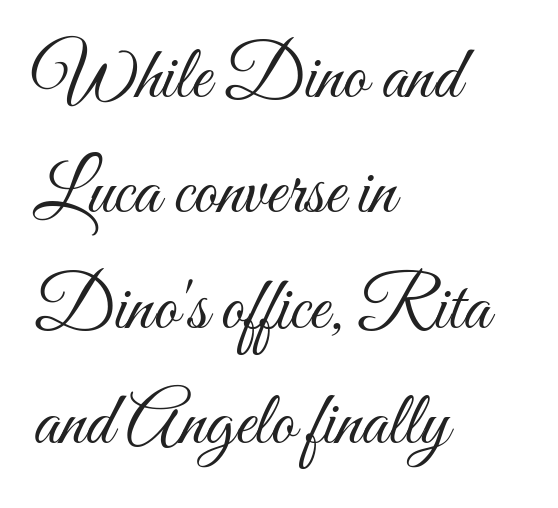
Horizontal bands of white between lines are of average thickness. The space beneath each line is pristine and unruled. Students, note that the glyphs here touch the page at normal intervals. Is this a heavy cut? Hardly; it is regular or lighter.
